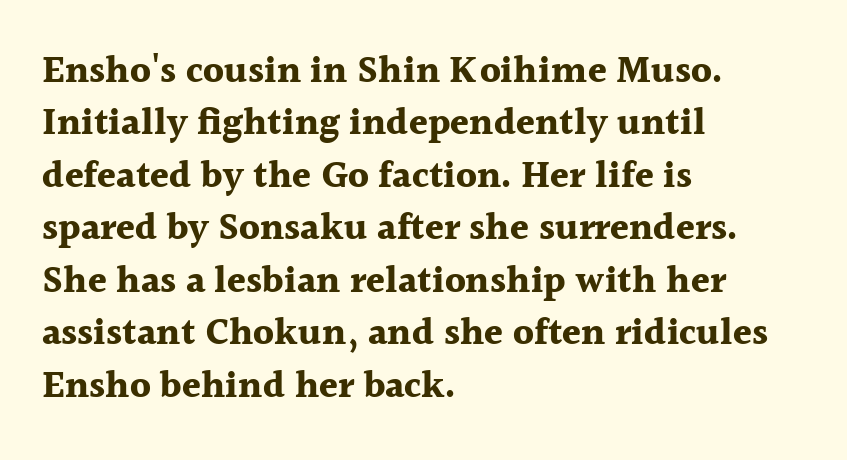
Is this a fixed-width face? No — the glyphs have proportional, varying widths. Honestly, there is no underline to notice here at all. The letterforms sit shoulder to shoulder at normal distance. The typesetting leans heavy: a genuine bold.
